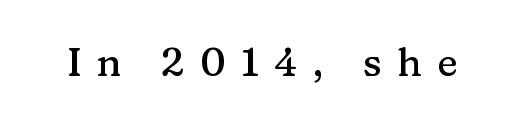
{"serif": "yes", "italic": "no", "width": "normal", "stroke_contrast": "medium", "x_height": "medium", "monospaced": "no", "underline": "no", "letter_spacing": "wide", "letter_spacing_em": 0.4, "glyph_px": 39}
